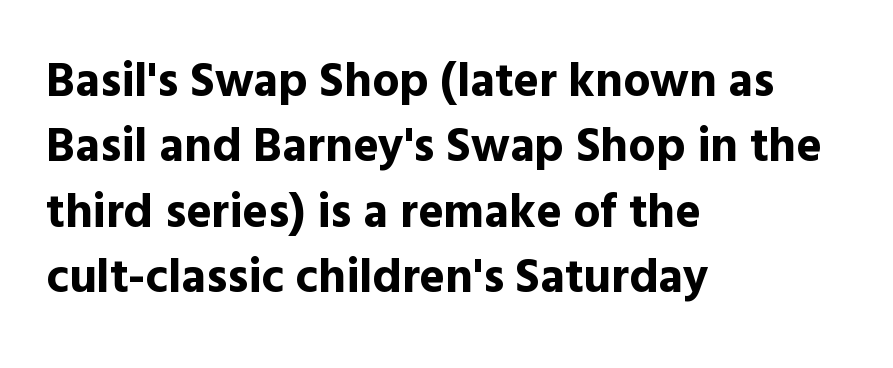
Leading matches the norm, producing a regular column. You could call the tracking neutral — neither tight nor loose. Emphasis by weight is at full strength: bold. Every character sits straight up, as roman type does. Each letter keeps its own natural width here, so spacing adapts to shape.
